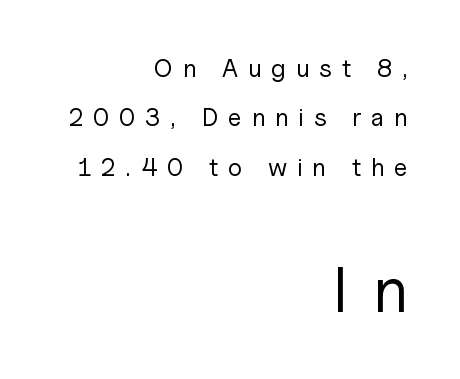
Is there any slant? The stems are plumb. Whoever set this chose breathing room over compactness in the vertical rhythm. The weight would be labelled regular, book, light, or lighter still. These two chunks differ in scale, with the bottom chunk taking the larger measure.
